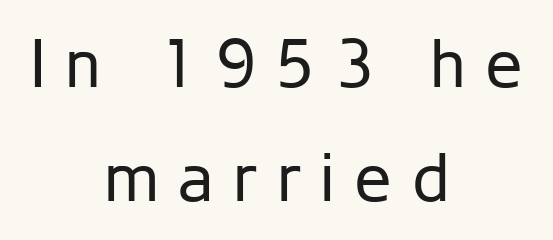
{"serif": "no", "italic": "no", "bold": "no", "weight": "regular", "width": "normal", "stroke_contrast": "low", "x_height": "medium", "monospaced": "no", "underline": "no", "align": "center", "line_spacing": "normal", "line_spacing_ratio": 1.7, "letter_spacing": "wide", "letter_spacing_em": 0.29, "glyph_px": 67}
